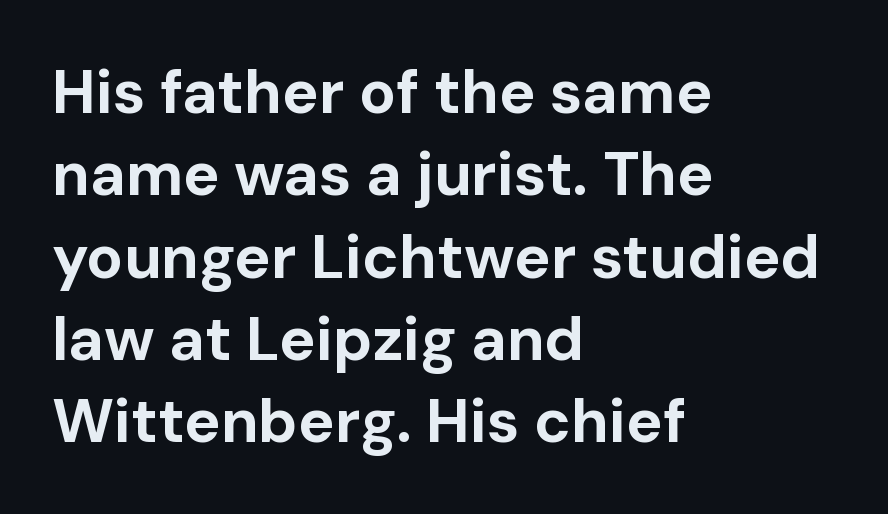
Q: Is the text bold? A: Yes.
Q: Is the text italic (slanted)? A: No, it is upright.
Q: Is the typeface a serif or a sans-serif typeface? A: Sans-serif.
Q: Is the text underlined? A: No.
Q: How is the paragraph aligned? A: Left-aligned.
Q: Is the spacing between letters normal or unusually wide? A: Normal.
Q: Is the spacing between lines tight, normal or loose? A: Normal.
Q: Width (condensed, normal, or wide)? A: Normal.
Q: Stroke contrast? A: Low.
Q: x-height? A: Medium.
Q: Monospaced? A: No.
